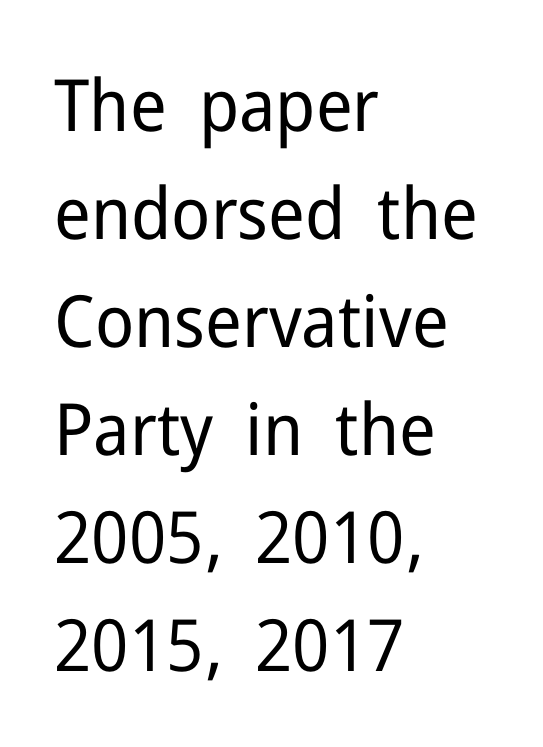
The image shows 72 px regular-weight sans-serif type, upright; set left-aligned, normal line spacing (1.5x), normal letter spacing, not underlined; low stroke contrast and a medium x-height.
